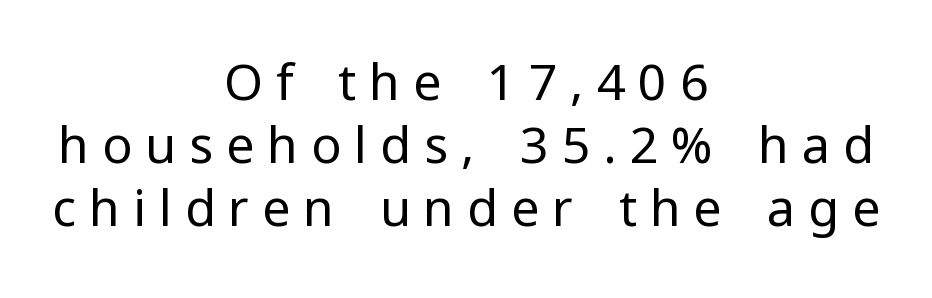
{"serif": "no", "italic": "no", "bold": "no", "weight": "regular", "width": "normal", "stroke_contrast": "low", "x_height": "medium", "monospaced": "no", "underline": "no", "align": "center", "line_spacing": "normal", "line_spacing_ratio": 1.26, "letter_spacing": "wide", "letter_spacing_em": 0.26, "glyph_px": 50}
